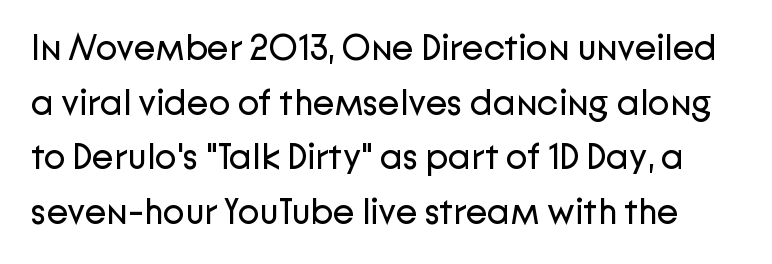
The strokes carry an ordinary text weight at most. Type without underlining. A typesetter would mark this as roman, not italic. The face used here is proportionally spaced, like ordinary book or web type. Compared with typical paragraphs, the rows here are spaced about the same. The face used here is a sans, in the tradition of grotesques and geometrics.
